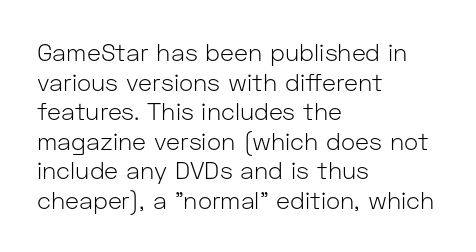
Words appear dense and cohesive because spacing is normal. Stem width sits at or under what a default text font uses. Honestly, there is no underline to notice here at all. The lettering stays uniformly vertical, giving the passage a roman look.
